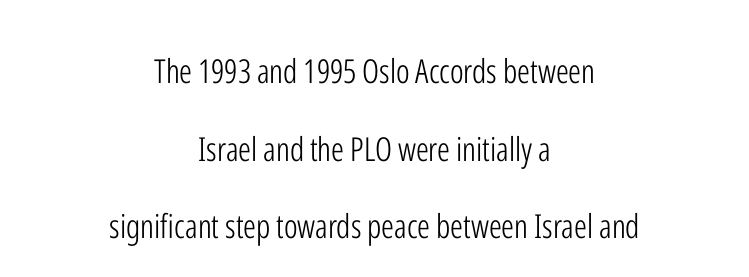
{"serif": "no", "italic": "no", "bold": "no", "weight": "light", "width": "condensed", "stroke_contrast": "low", "x_height": "medium", "monospaced": "no", "underline": "no", "align": "center", "line_spacing": "loose", "line_spacing_ratio": 2.35, "letter_spacing": "normal", "letter_spacing_em": 0.0, "glyph_px": 33}
